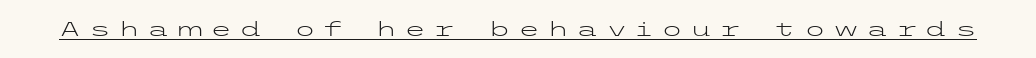
Q: Is the text bold? A: No.
Q: Is the text italic (slanted)? A: No, it is upright.
Q: Is the text underlined? A: Yes.
Q: Is the spacing between letters normal or unusually wide? A: Unusually wide.
